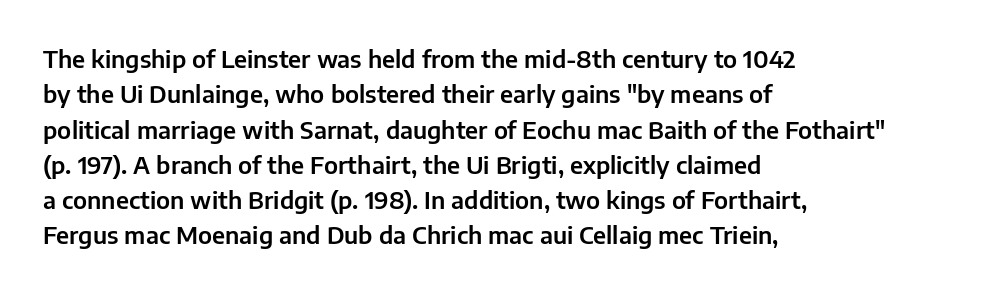
Q: Is the text italic (slanted)? A: No, it is upright.
Q: Is the text underlined? A: No.
Q: How is the paragraph aligned? A: Left-aligned.
Q: Is the spacing between letters normal or unusually wide? A: Normal.
Q: Is the spacing between lines tight, normal or loose? A: Normal.
